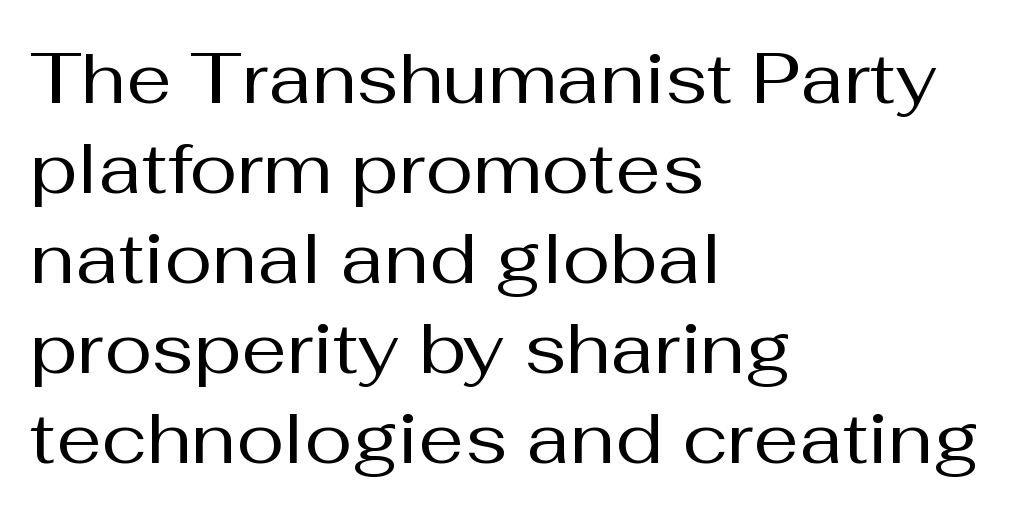
The image shows 72 px regular-weight sans-serif type, upright; set left-aligned, normal line spacing (1.25x), normal letter spacing, not underlined; medium stroke contrast and a medium x-height.
